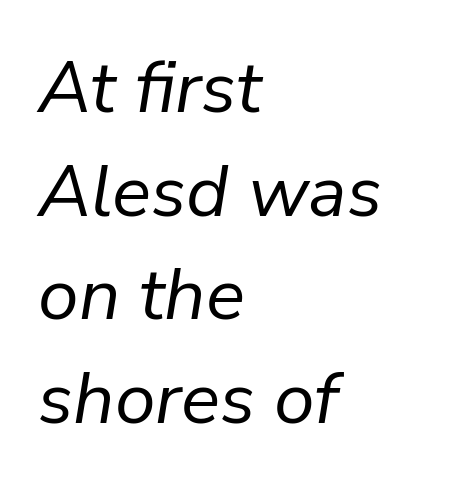
{"italic": "yes", "lean": "right", "slant_degrees": 9, "bold": "no", "weight": "regular", "width": "normal", "stroke_contrast": "low", "x_height": "medium", "monospaced": "no", "underline": "no", "align": "left", "line_spacing": "normal", "line_spacing_ratio": 1.42, "letter_spacing": "normal", "letter_spacing_em": 0.0, "glyph_px": 73}
